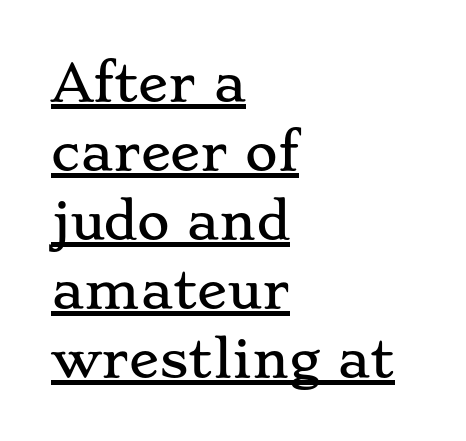
The image shows 50 px wide serif type, upright; set left-aligned, normal line spacing (1.38x), normal letter spacing, underlined; low stroke contrast and a small x-height.
